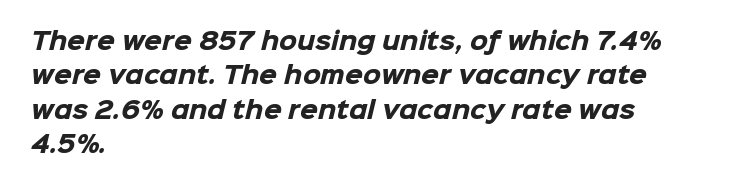
{"bold": "yes", "underline": "no", "align": "left", "line_spacing": "normal", "line_spacing_ratio": 1.5, "letter_spacing": "normal", "letter_spacing_em": 0.0, "glyph_px": 23}
